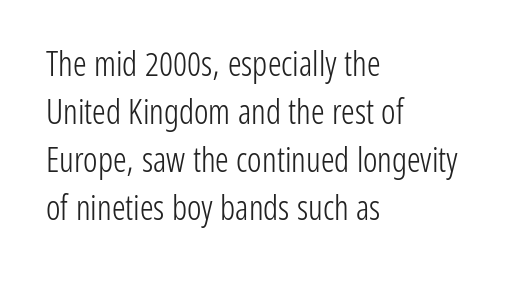
This sample is left-justified, so line endings fall wherever the words run out. Words float on clear page, feet unadorned. Nothing unusual about the tracking: characters are spaced as the font intends. A typesetter would call this proportional, since set widths differ per character. The text was rendered using a sans face with plain stroke endings.
